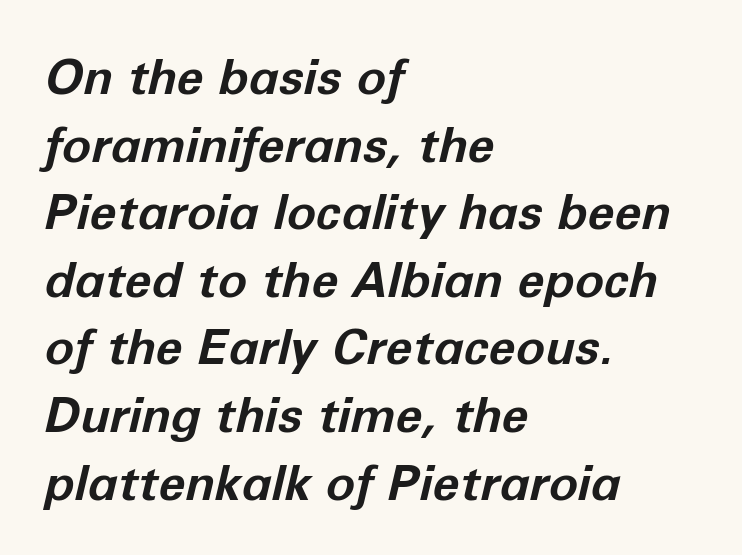
The image shows 49 px bold type, italic (leaning right); set left-aligned, normal line spacing (1.38x), normal letter spacing, not underlined; low stroke contrast and a medium x-height.
